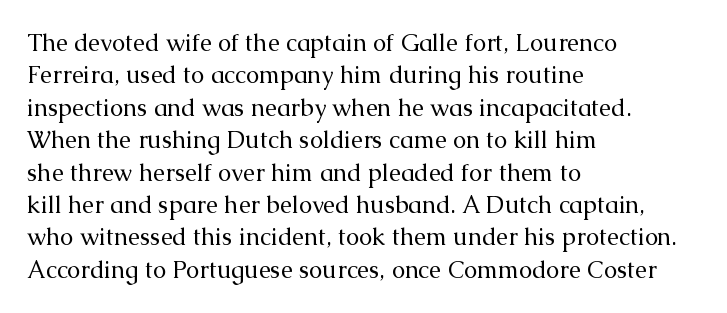
{"italic": "no", "bold": "no", "underline": "no", "align": "left", "line_spacing": "normal", "line_spacing_ratio": 1.35, "letter_spacing": "normal", "letter_spacing_em": 0.0, "glyph_px": 24}
